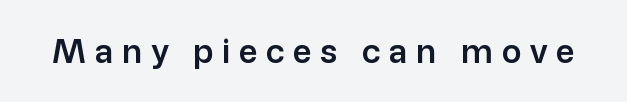
{"serif": "no", "italic": "no", "width": "normal", "stroke_contrast": "low", "x_height": "medium", "monospaced": "no", "underline": "no", "letter_spacing": "wide", "letter_spacing_em": 0.26, "glyph_px": 33}
